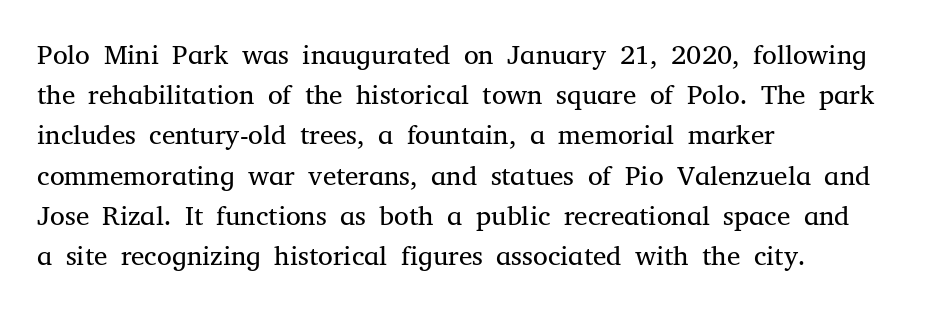
{"italic": "no", "bold": "no", "underline": "no", "align": "left", "line_spacing": "normal", "line_spacing_ratio": 1.49, "letter_spacing": "normal", "letter_spacing_em": 0.0, "glyph_px": 27}
